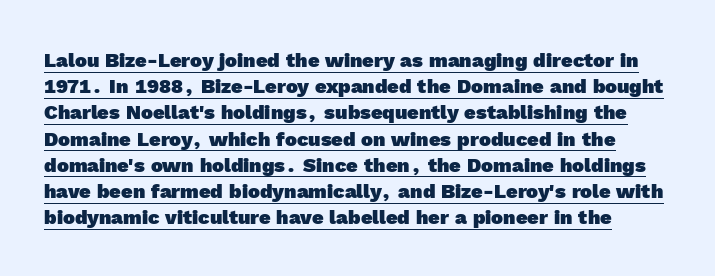
Q: Is the text bold? A: Yes.
Q: Is the text underlined? A: Yes.
Q: Is the spacing between letters normal or unusually wide? A: Normal.
Q: Is the spacing between lines tight, normal or loose? A: Normal.
